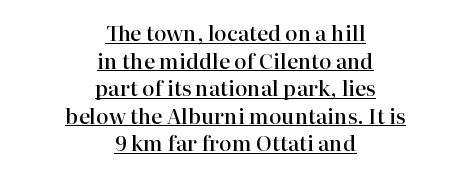
{"italic": "no", "bold": "semi", "underline": "yes", "align": "center", "line_spacing": "normal", "line_spacing_ratio": 1.31, "letter_spacing": "normal", "letter_spacing_em": 0.0, "glyph_px": 21}
